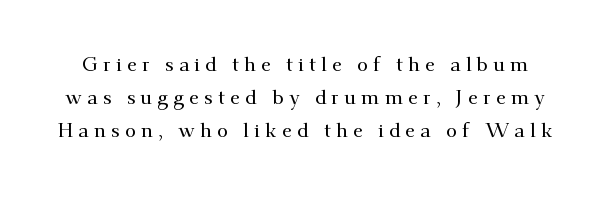
{"italic": "no", "underline": "no", "line_spacing": "normal", "line_spacing_ratio": 1.66, "letter_spacing": "wide", "letter_spacing_em": 0.26, "glyph_px": 20}
